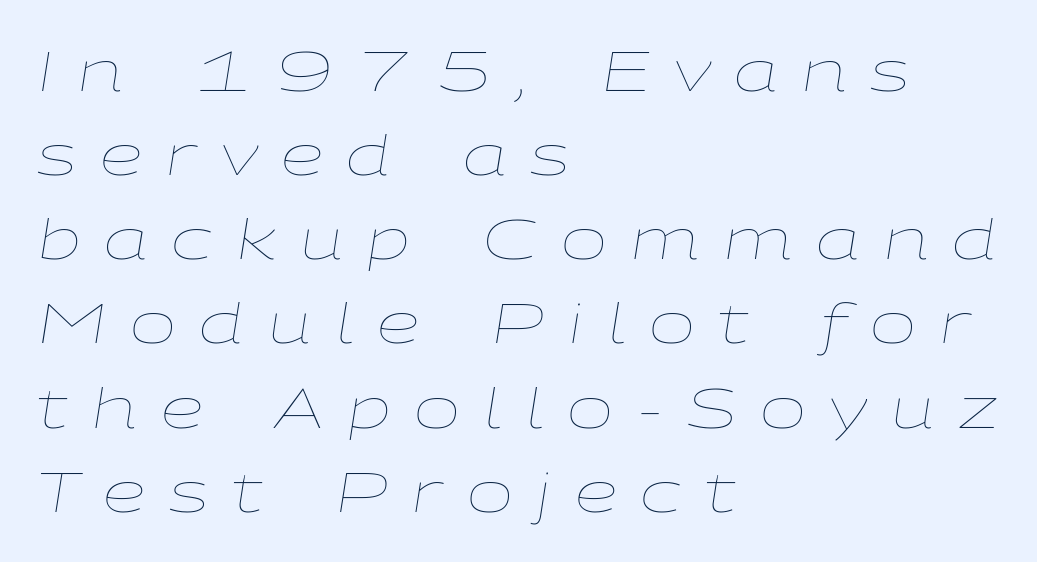
The space between consecutive lines is moderate. This is oblique type, the kind used for emphasis or titles. This sample uses expanded letter spacing, leaving extra air between glyphs. The string is rendered with underlining switched off. Compared with a centered layout, this one pins lines to the left instead. Think of a printed novel: that variable character pitch is what you see here.
